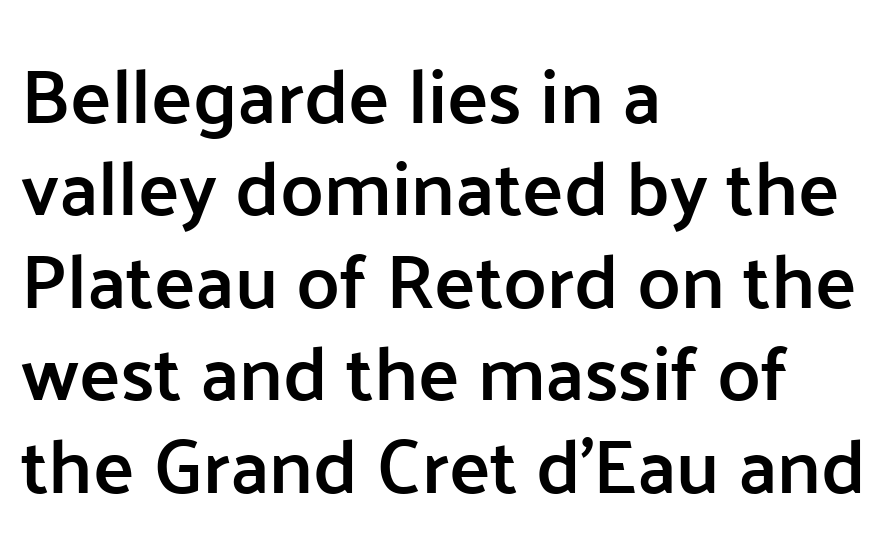
The image shows 77 px semibold sans-serif type, upright; set left-aligned, line spacing 1.2x, normal letter spacing, not underlined; low stroke contrast and a medium x-height.
